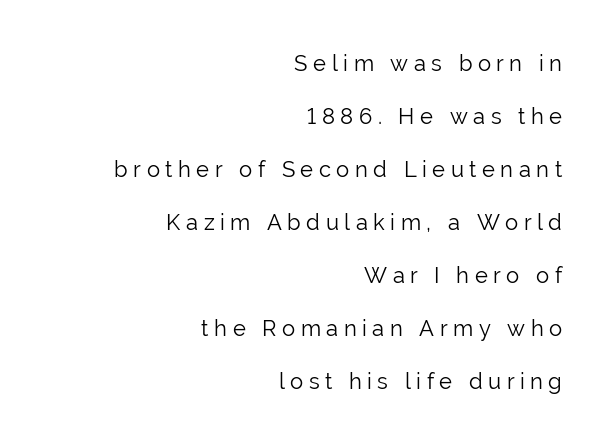
Q: Is the text bold? A: No.
Q: Is the text italic (slanted)? A: No, it is upright.
Q: Is the text underlined? A: No.
Q: How is the paragraph aligned? A: Right-aligned.
Q: Is the spacing between letters normal or unusually wide? A: Unusually wide.
Q: Is the spacing between lines tight, normal or loose? A: Loose.
